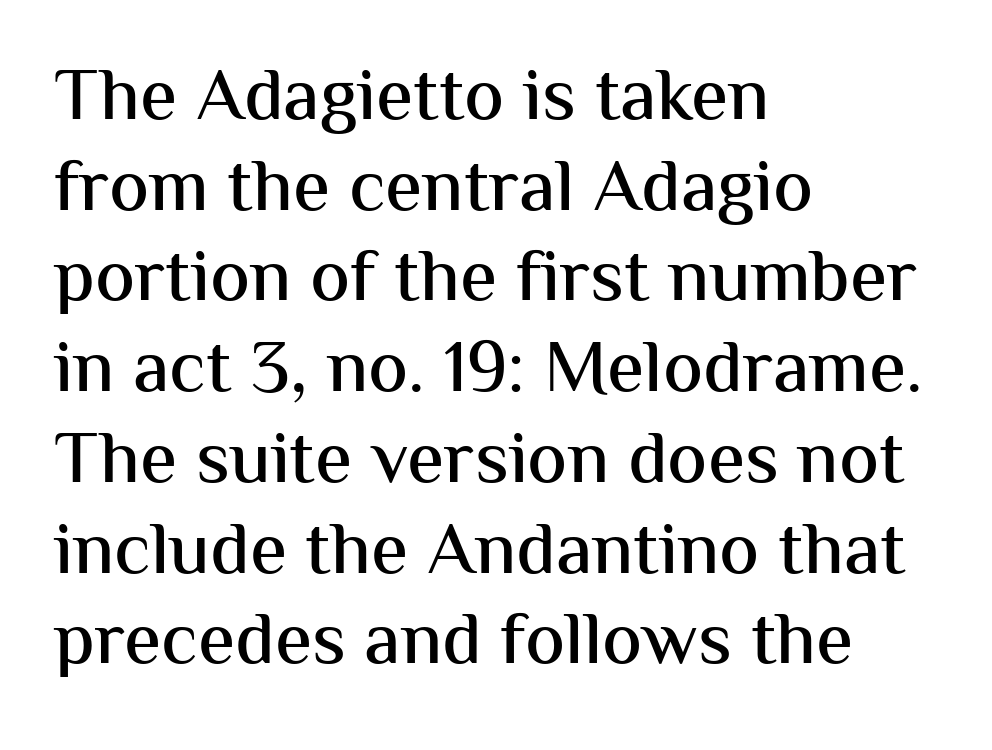
{"serif": "no", "italic": "no", "width": "normal", "stroke_contrast": "medium", "x_height": "medium", "monospaced": "no", "underline": "no", "align": "left", "line_spacing_ratio": 1.21, "letter_spacing": "normal", "letter_spacing_em": 0.0, "glyph_px": 75}
